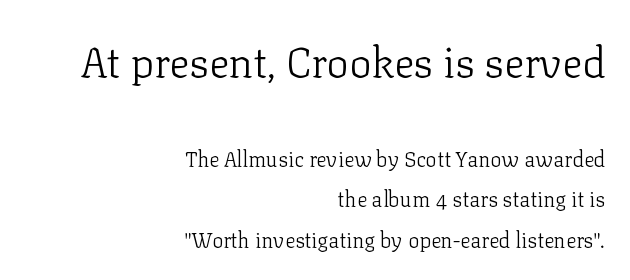
A roman cut, with each character standing at attention. Whoever set this made the first block the dominant, larger element. Horizontal alignment here is rightward, an uncommon choice for prose. The letters advance in unequal steps, a hallmark of proportional type. The weight would be labelled regular, book, light, or lighter still.
